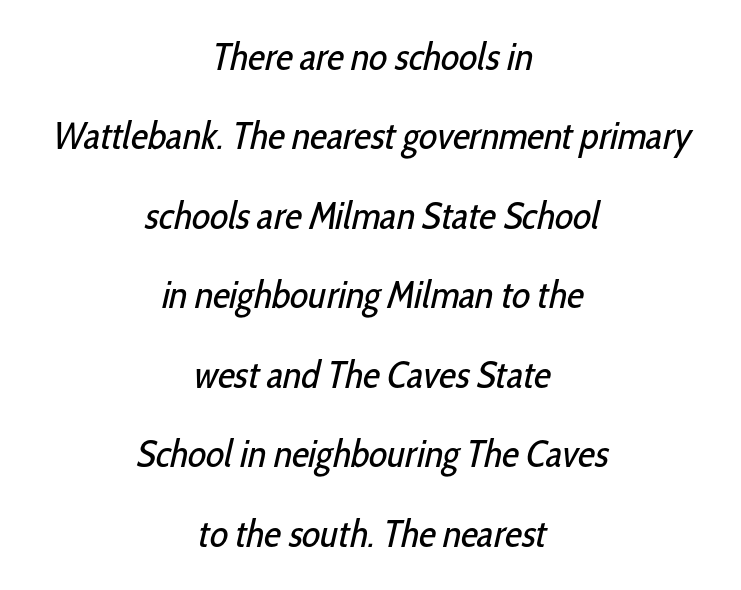
Stroke terminals: plain, sans-serif. Weight: regular or lighter. These lines are rendered in a variable-pitch font. The paragraph shown floats in the horizontal middle.
